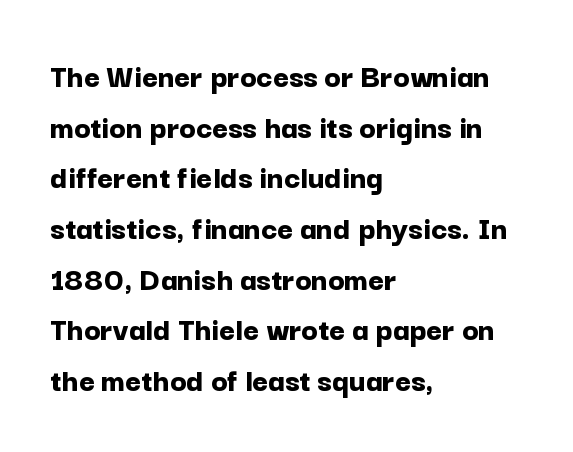
{"serif": "no", "italic": "no", "bold": "yes", "weight": "bold", "width": "normal", "stroke_contrast": "low", "x_height": "medium", "monospaced": "no", "underline": "no", "align": "left", "line_spacing": "normal", "line_spacing_ratio": 1.49, "letter_spacing": "normal", "letter_spacing_em": 0.0, "glyph_px": 34}
